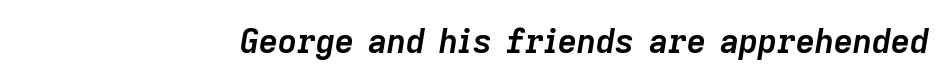
Tracking here is standard; glyphs follow each other at the usual distance. The font's italic variant was chosen for this text. In terms of weight, the rendering is a true, heavy bold. Think of a printed novel: that variable character pitch is what you see here.
